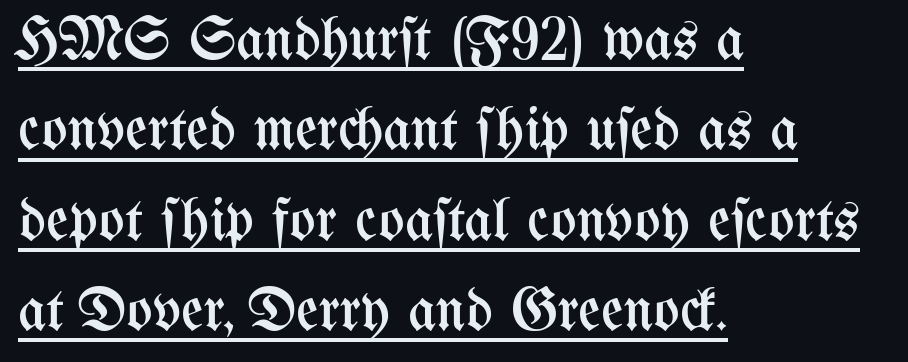
Q: Is the text bold? A: No.
Q: Is the text italic (slanted)? A: No, it is upright.
Q: Is the text underlined? A: Yes.
Q: How is the paragraph aligned? A: Left-aligned.
Q: Is the spacing between letters normal or unusually wide? A: Normal.
Q: Is the spacing between lines tight, normal or loose? A: Normal.
Q: Width (condensed, normal, or wide)? A: Condensed.
Q: Stroke contrast? A: Medium.
Q: x-height? A: Medium.
Q: Monospaced? A: No.
